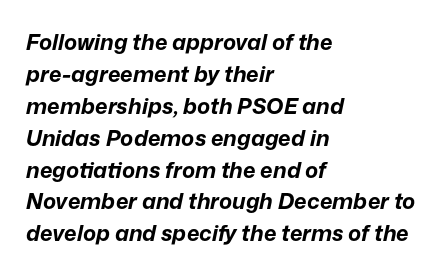
{"italic": "yes", "lean": "right", "slant_degrees": 12, "bold": "yes", "underline": "no", "align": "left", "line_spacing": "normal", "line_spacing_ratio": 1.45, "letter_spacing": "normal", "letter_spacing_em": 0.0, "glyph_px": 22}
